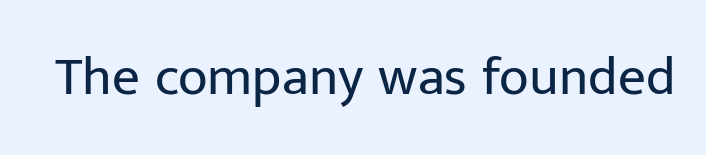
The image shows 55 px regular-weight sans-serif type, upright; set normal letter spacing, not underlined; low stroke contrast and a medium x-height.
